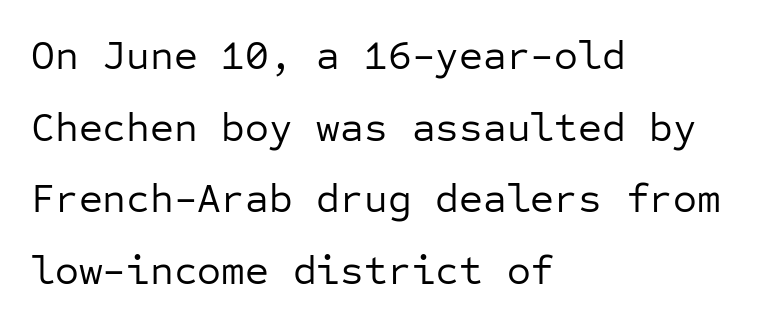
The image shows 41 px regular-weight sans-serif type, upright, monospaced; set left-aligned, line spacing 1.75x, normal letter spacing, not underlined; low stroke contrast and a medium x-height.
